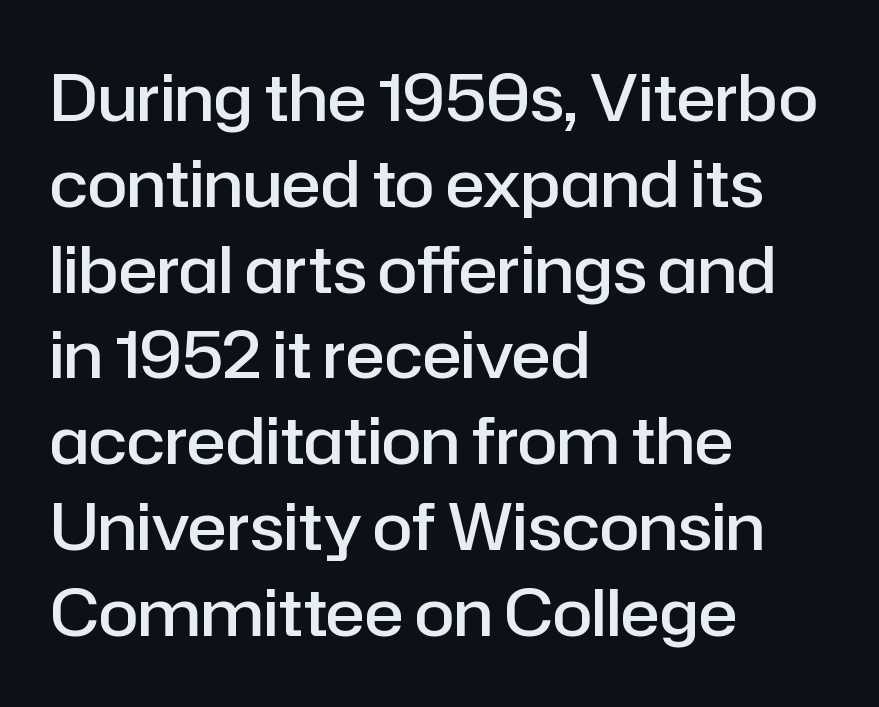
Q: Is the text bold? A: Semi-bold.
Q: Is the text italic (slanted)? A: No, it is upright.
Q: Is the typeface a serif or a sans-serif typeface? A: Sans-serif.
Q: Is the text underlined? A: No.
Q: How is the paragraph aligned? A: Left-aligned.
Q: Is the spacing between letters normal or unusually wide? A: Normal.
Q: Is the spacing between lines tight, normal or loose? A: Normal.
Q: Width (condensed, normal, or wide)? A: Normal.
Q: Stroke contrast? A: Low.
Q: x-height? A: Medium.
Q: Monospaced? A: No.
